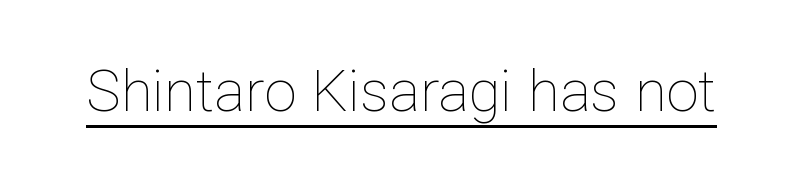
The image shows 58 px thin type, upright; set normal letter spacing, underlined; low stroke contrast and a medium x-height.
